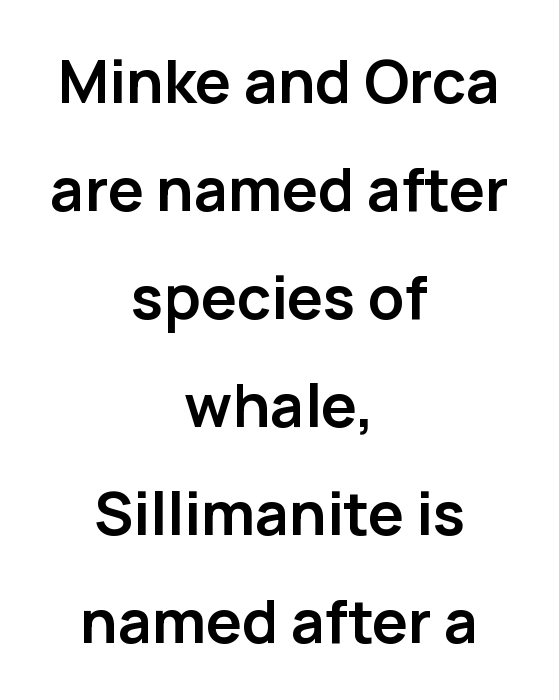
The baseline area is clear. Glyph-to-glyph distance matches everyday printed text. The whitespace from short lines is split evenly between both sides. Each letter keeps its own natural width here, so spacing adapts to shape.
